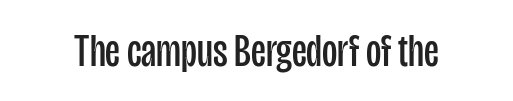
The image shows 47 px regular-weight, condensed sans-serif type, upright; set normal letter spacing, not underlined; low stroke contrast and a large x-height.
